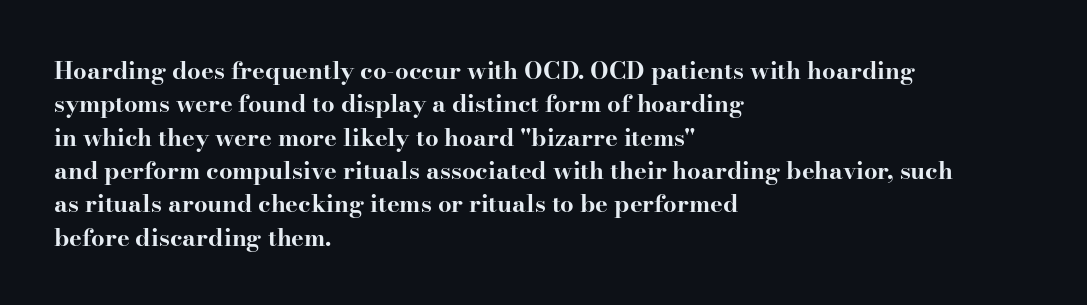
The image shows 24 px bold type, upright; set left-aligned, normal line spacing (1.39x), normal letter spacing, not underlined.
